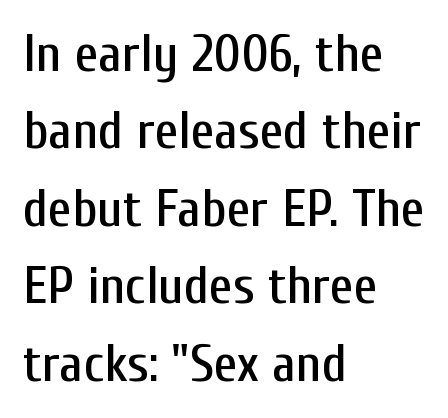
The image shows 53 px condensed sans-serif type, upright; set left-aligned, normal line spacing (1.46x), normal letter spacing, not underlined; low stroke contrast and a medium x-height.
